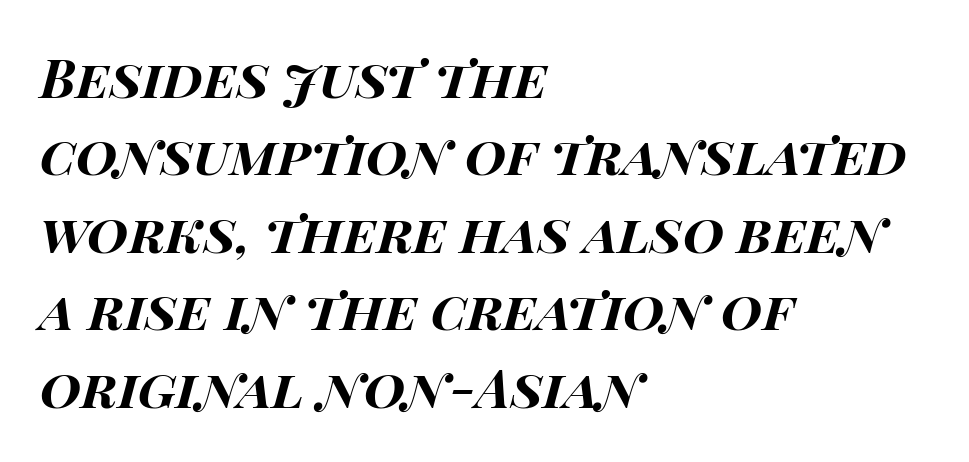
Q: Is the text bold? A: Yes.
Q: Is the text italic (slanted)? A: Yes, it leans right by about 14 degrees.
Q: Is the text underlined? A: No.
Q: How is the paragraph aligned? A: Left-aligned.
Q: Is the spacing between letters normal or unusually wide? A: Normal.
Q: Is the spacing between lines tight, normal or loose? A: Normal.
Q: Width (condensed, normal, or wide)? A: Wide.
Q: Stroke contrast? A: High.
Q: x-height? A: Large.
Q: Monospaced? A: No.
